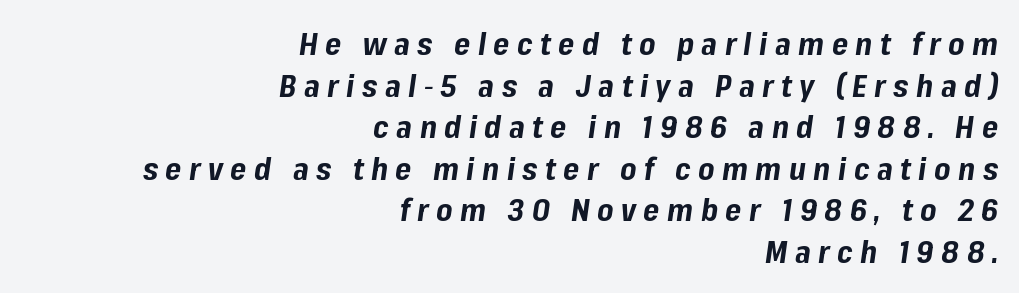
The image shows 31 px bold type, italic (leaning right); set right-aligned, normal line spacing (1.34x), unusually wide letter spacing (+0.24 em), not underlined; low stroke contrast and a medium x-height.
